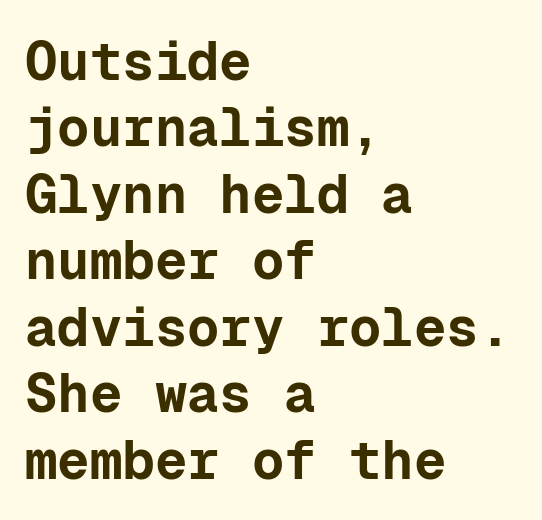
{"serif": "no", "italic": "no", "bold": "yes", "weight": "bold", "width": "normal", "stroke_contrast": "low", "x_height": "medium", "monospaced": "yes", "underline": "no", "align": "left", "line_spacing_ratio": 1.23, "letter_spacing": "normal", "letter_spacing_em": 0.0, "glyph_px": 54}
